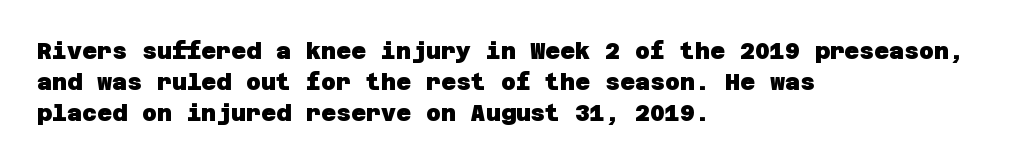
{"bold": "yes", "underline": "no", "align": "left", "line_spacing": "normal", "line_spacing_ratio": 1.34, "letter_spacing": "normal", "letter_spacing_em": 0.0, "glyph_px": 23}
